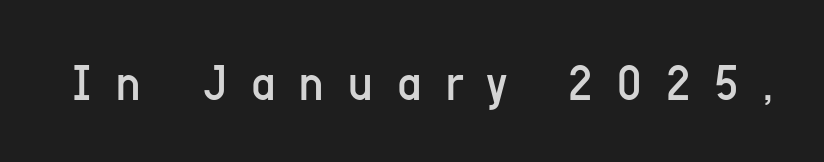
The image shows 52 px regular-weight, condensed sans-serif type, upright; set unusually wide letter spacing (+0.47 em), not underlined; low stroke contrast and a medium x-height.
